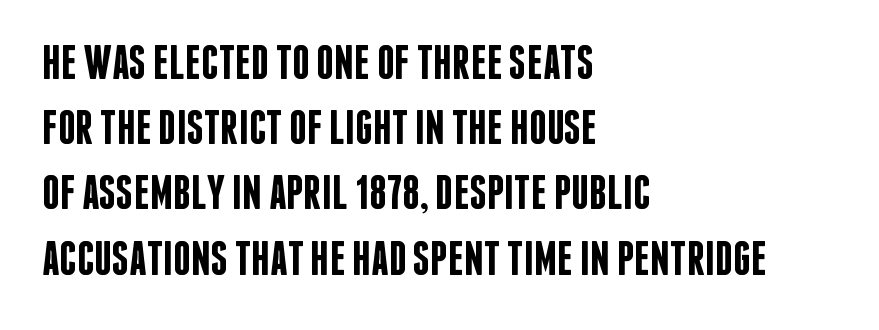
The image shows 49 px semibold, condensed sans-serif type, upright; set left-aligned, normal line spacing (1.33x), normal letter spacing, not underlined; low stroke contrast and a large x-height.
